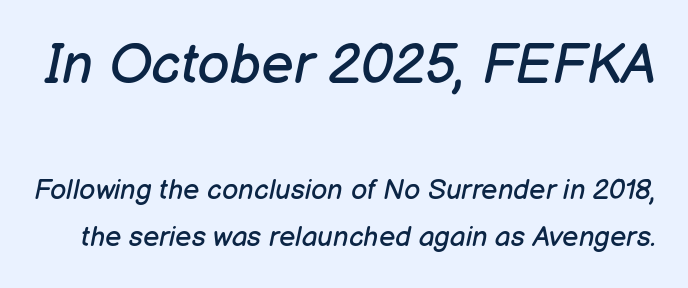
The rendering keeps characters at their native spacing. Observe the lean: these are italic letterforms. Here the first block reads like a headline and the second like body copy. Descenders hang freely into open space. Each stroke keeps to a modest, everyday thickness or less.
